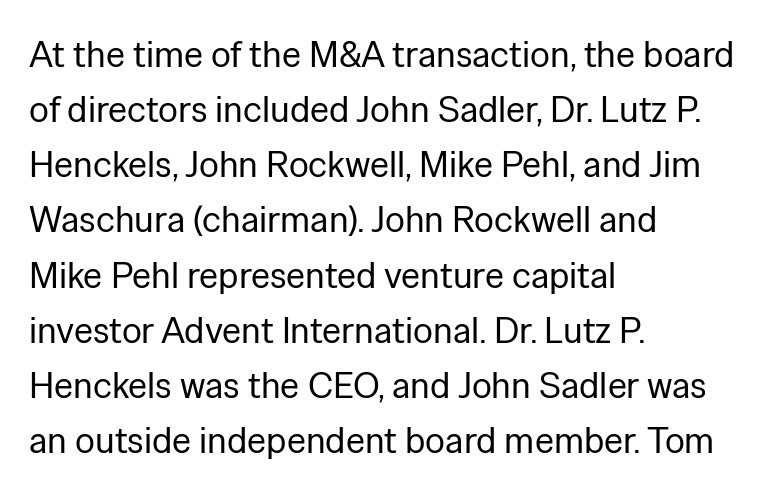
Q: Is the text bold? A: No.
Q: Is the text italic (slanted)? A: No, it is upright.
Q: Is the typeface a serif or a sans-serif typeface? A: Sans-serif.
Q: Is the text underlined? A: No.
Q: How is the paragraph aligned? A: Left-aligned.
Q: Is the spacing between letters normal or unusually wide? A: Normal.
Q: Is the spacing between lines tight, normal or loose? A: Normal.
Q: Width (condensed, normal, or wide)? A: Normal.
Q: Stroke contrast? A: Low.
Q: x-height? A: Medium.
Q: Monospaced? A: No.
